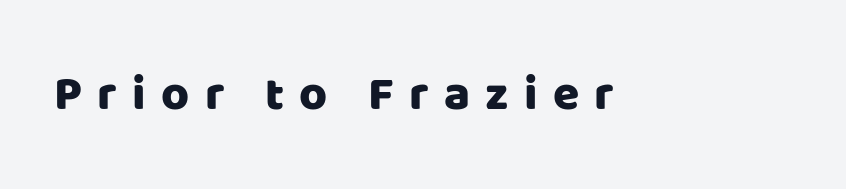
Q: Is the text italic (slanted)? A: No, it is upright.
Q: Is the typeface a serif or a sans-serif typeface? A: Sans-serif.
Q: Is the text underlined? A: No.
Q: Is the spacing between letters normal or unusually wide? A: Unusually wide.
Q: Width (condensed, normal, or wide)? A: Normal.
Q: Stroke contrast? A: Low.
Q: x-height? A: Large.
Q: Monospaced? A: No.
